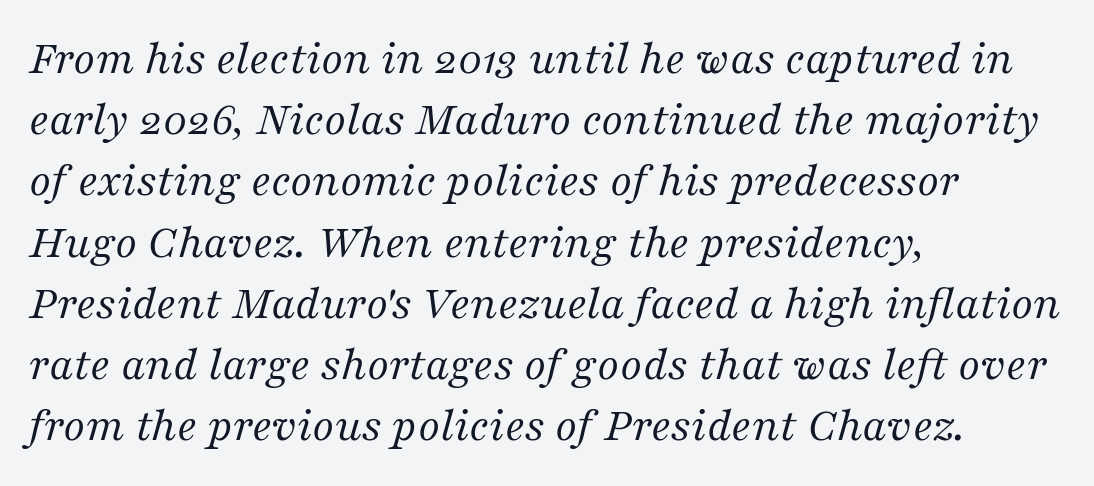
Q: Is the text bold? A: No.
Q: Is the text italic (slanted)? A: Yes, it leans right by about 16 degrees.
Q: Is the typeface a serif or a sans-serif typeface? A: Serif.
Q: Is the text underlined? A: No.
Q: How is the paragraph aligned? A: Left-aligned.
Q: Is the spacing between letters normal or unusually wide? A: Normal.
Q: Is the spacing between lines tight, normal or loose? A: Normal.
Q: Width (condensed, normal, or wide)? A: Normal.
Q: Stroke contrast? A: Medium.
Q: x-height? A: Medium.
Q: Monospaced? A: No.
